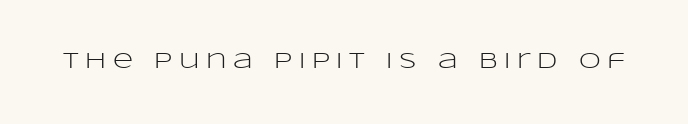
Q: Is the text bold? A: No.
Q: Is the text italic (slanted)? A: No, it is upright.
Q: Is the text underlined? A: No.
Q: Is the spacing between letters normal or unusually wide? A: Unusually wide.
